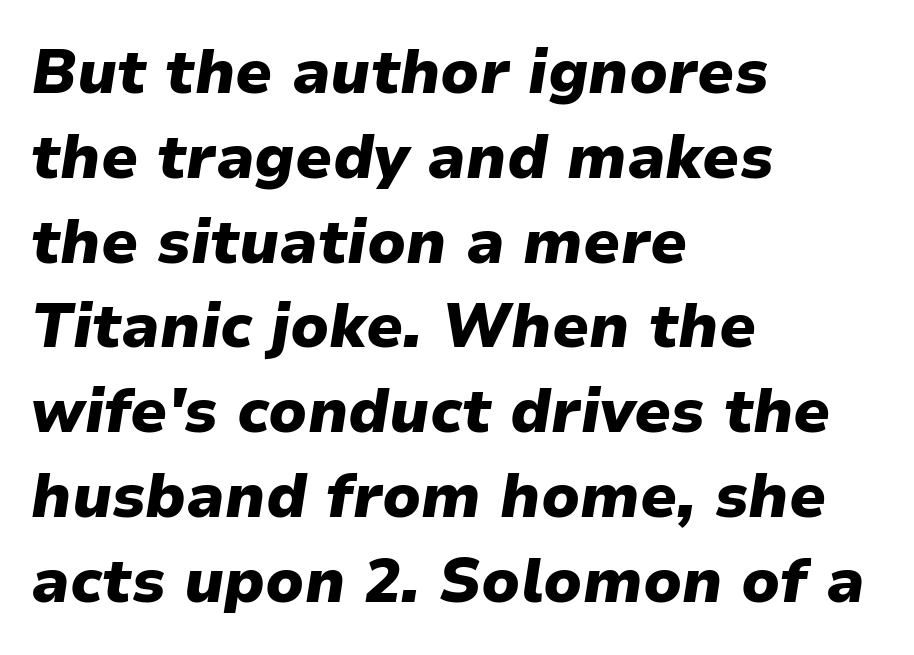
The image shows 61 px heavy type, italic (leaning right); set left-aligned, normal line spacing (1.39x), normal letter spacing, not underlined; low stroke contrast and a medium x-height.
